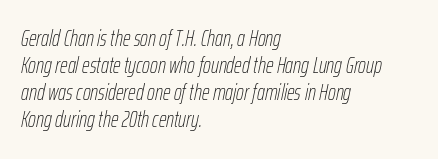
This rendering features lettering with no underline. Stroke mass is kept to a normal reading level or below. The ragged edge is on the right, which tells us the setting is flush left. The letters are slanted; this is an italic face. These lines keep a tight, regular rhythm from letter to letter.
